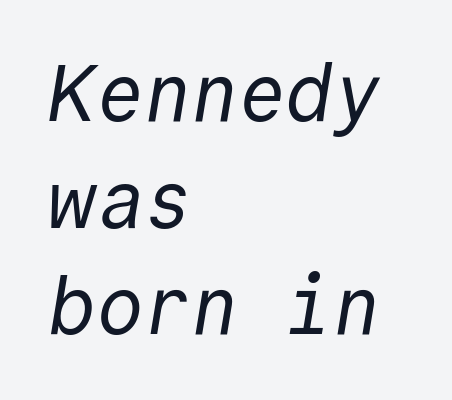
{"serif": "no", "bold": "no", "weight": "regular", "width": "normal", "x_height": "medium", "monospaced": "yes", "underline": "no", "align": "left", "line_spacing": "normal", "line_spacing_ratio": 1.35, "letter_spacing": "normal", "letter_spacing_em": 0.0, "glyph_px": 79}
